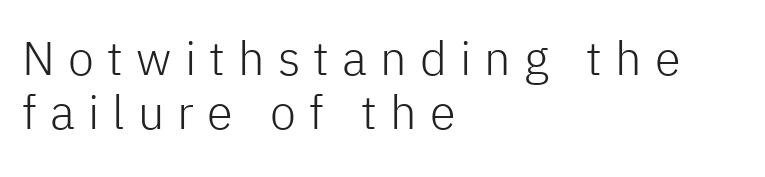
Q: Is the text bold? A: No.
Q: Is the text italic (slanted)? A: No, it is upright.
Q: Is the typeface a serif or a sans-serif typeface? A: Sans-serif.
Q: Is the text underlined? A: No.
Q: How is the paragraph aligned? A: Left-aligned.
Q: Is the spacing between letters normal or unusually wide? A: Unusually wide.
Q: Is the spacing between lines tight, normal or loose? A: Tight.
Q: Width (condensed, normal, or wide)? A: Normal.
Q: Stroke contrast? A: Low.
Q: x-height? A: Medium.
Q: Monospaced? A: No.
